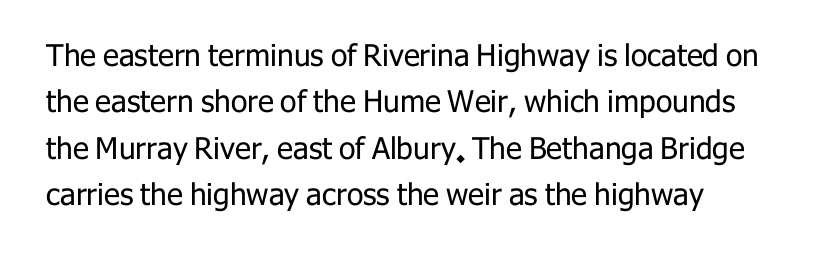
Q: Is the text bold? A: No.
Q: Is the text italic (slanted)? A: No, it is upright.
Q: Is the typeface a serif or a sans-serif typeface? A: Sans-serif.
Q: Is the text underlined? A: No.
Q: How is the paragraph aligned? A: Left-aligned.
Q: Is the spacing between letters normal or unusually wide? A: Normal.
Q: Is the spacing between lines tight, normal or loose? A: Normal.
Q: Width (condensed, normal, or wide)? A: Normal.
Q: Stroke contrast? A: Low.
Q: x-height? A: Medium.
Q: Monospaced? A: No.
